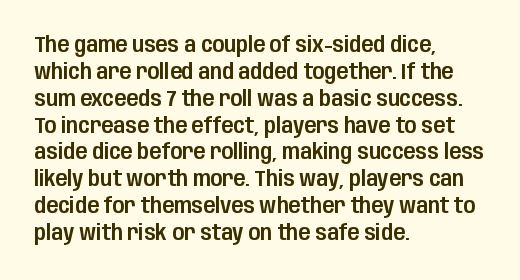
Q: Is the text italic (slanted)? A: No, it is upright.
Q: Is the text underlined? A: No.
Q: How is the paragraph aligned? A: Left-aligned.
Q: Is the spacing between letters normal or unusually wide? A: Normal.
